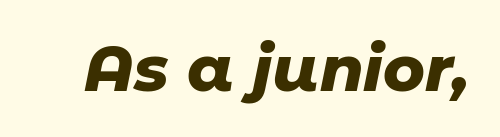
{"italic": "yes", "lean": "right", "slant_degrees": 11, "bold": "yes", "weight": "heavy", "width": "normal", "stroke_contrast": "low", "x_height": "medium", "monospaced": "no", "underline": "no", "letter_spacing": "normal", "letter_spacing_em": 0.0, "glyph_px": 63}
